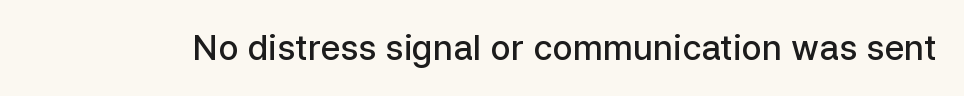
Q: Is the text bold? A: Semi-bold.
Q: Is the text italic (slanted)? A: No, it is upright.
Q: Is the typeface a serif or a sans-serif typeface? A: Sans-serif.
Q: Is the text underlined? A: No.
Q: Is the spacing between letters normal or unusually wide? A: Normal.
Q: Width (condensed, normal, or wide)? A: Normal.
Q: Stroke contrast? A: Low.
Q: x-height? A: Medium.
Q: Monospaced? A: No.
